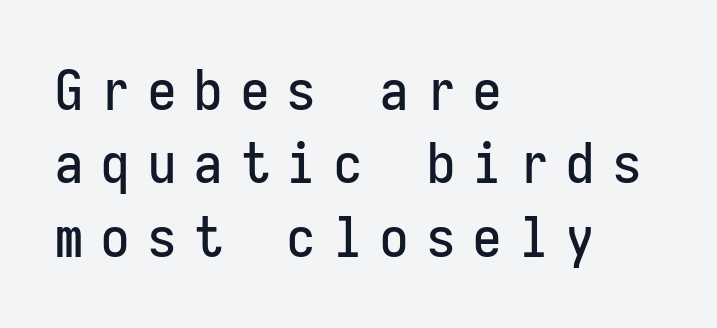
Here the designer chose a console-style face with uniform glyph widths. The line-height multiplier appears to be the usual default. There is plenty of visible air inserted between adjacent glyphs. Horizontally, the lines are justified to the leading edge only. Nothing sits at the stroke ends, so this counts as sans-serif. This sample uses an upright cut, with every glyph sitting square on the baseline.
